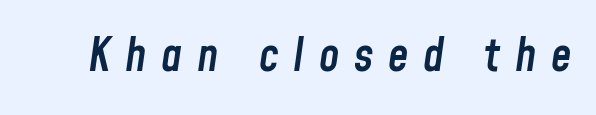
{"italic": "yes", "lean": "right", "slant_degrees": 8, "bold": "semi", "weight": "semibold", "width": "condensed", "stroke_contrast": "low", "x_height": "medium", "monospaced": "no", "underline": "no", "letter_spacing": "wide", "letter_spacing_em": 0.32, "glyph_px": 46}
